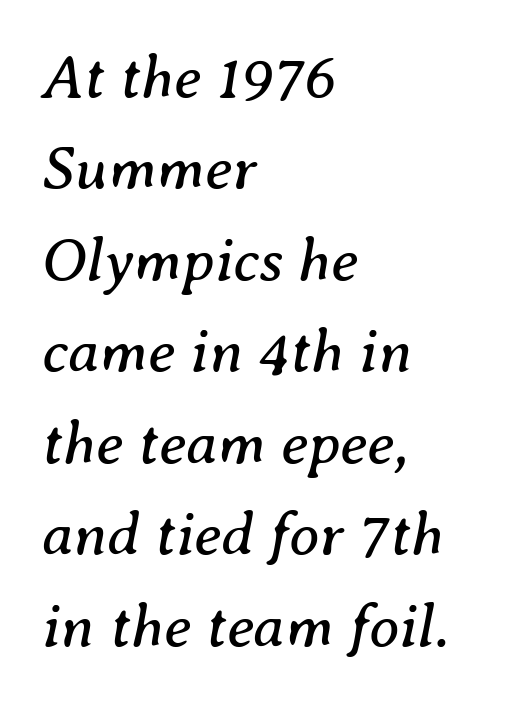
Q: Is the text bold? A: No.
Q: Is the text italic (slanted)? A: Yes, it leans right by about 8 degrees.
Q: Is the typeface a serif or a sans-serif typeface? A: Serif.
Q: Is the text underlined? A: No.
Q: How is the paragraph aligned? A: Left-aligned.
Q: Is the spacing between letters normal or unusually wide? A: Normal.
Q: Is the spacing between lines tight, normal or loose? A: Normal.
Q: Width (condensed, normal, or wide)? A: Normal.
Q: Stroke contrast? A: Medium.
Q: x-height? A: Medium.
Q: Monospaced? A: No.
